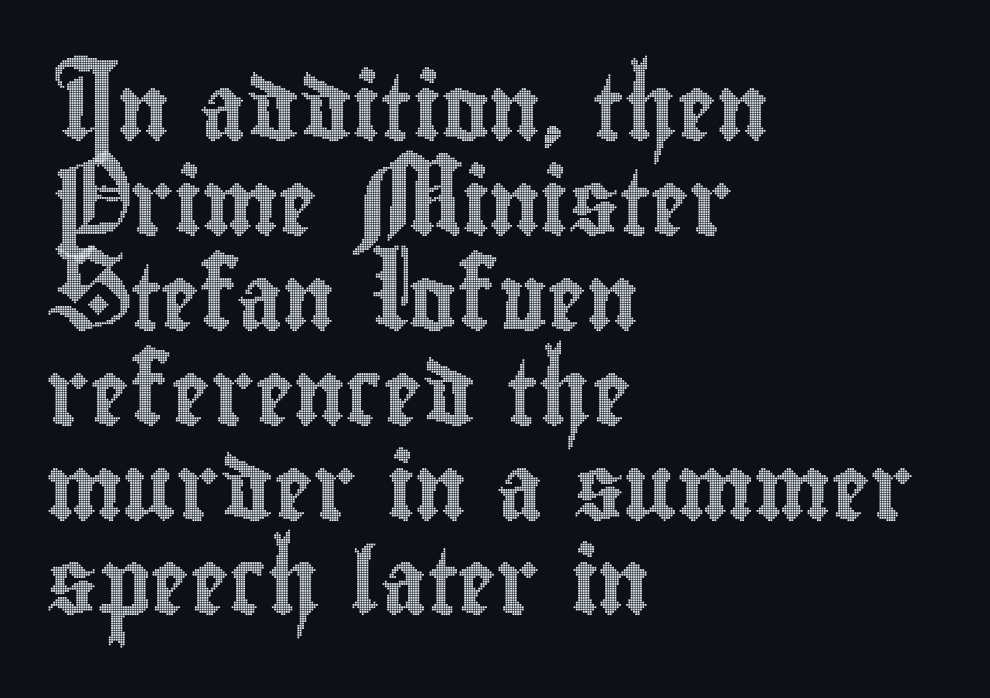
Characters remain perfectly vertical along every line. You could not count columns in this text — the font is proportionally spaced. This sample uses plain, unmodified letter spacing. Does the copy run flush right? No — it runs flush left.
